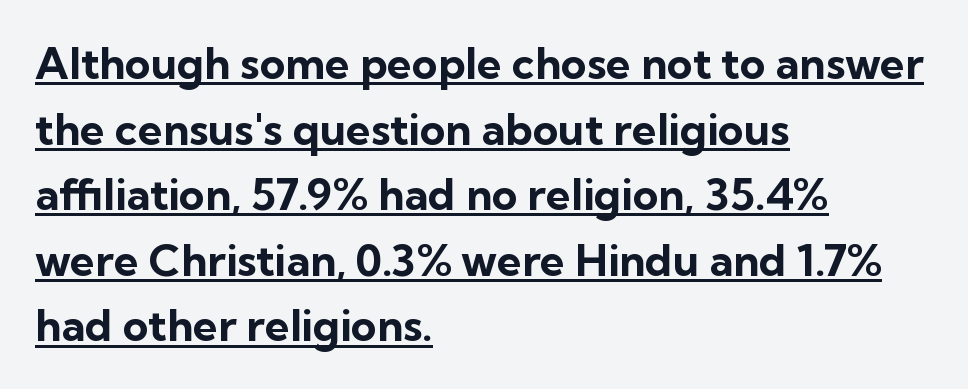
The image shows 44 px bold sans-serif type, upright; set left-aligned, normal line spacing (1.49x), normal letter spacing, underlined; low stroke contrast and a medium x-height.
